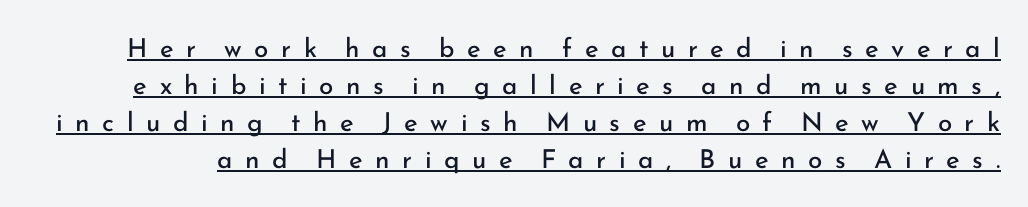
The image shows 26 px text type, upright; set normal line spacing (1.42x), unusually wide letter spacing (+0.48 em), underlined.
